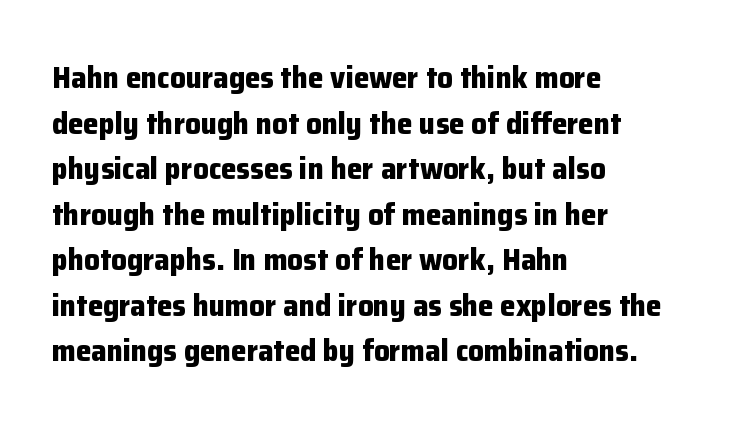
Q: Is the text bold? A: Yes.
Q: Is the text italic (slanted)? A: No, it is upright.
Q: Is the typeface a serif or a sans-serif typeface? A: Sans-serif.
Q: Is the text underlined? A: No.
Q: How is the paragraph aligned? A: Left-aligned.
Q: Is the spacing between letters normal or unusually wide? A: Normal.
Q: Is the spacing between lines tight, normal or loose? A: Normal.
Q: Width (condensed, normal, or wide)? A: Normal.
Q: Stroke contrast? A: Low.
Q: x-height? A: Medium.
Q: Monospaced? A: No.
